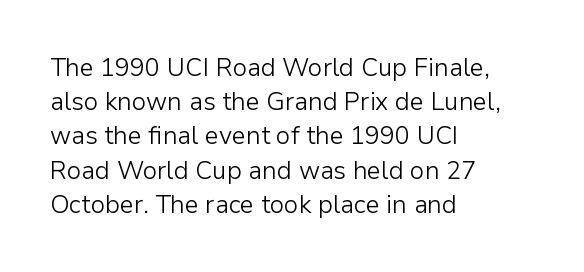
The image shows 25 px text type, upright; set left-aligned, normal line spacing (1.37x), normal letter spacing, not underlined.
